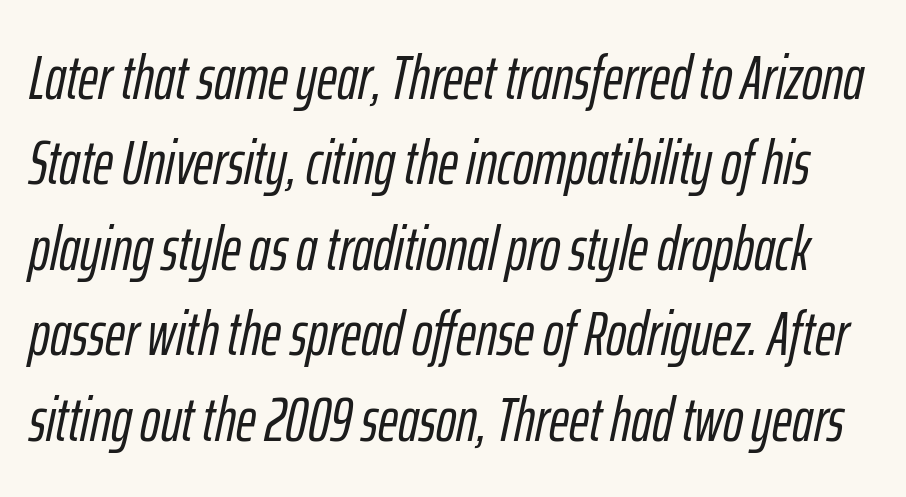
{"italic": "yes", "lean": "right", "slant_degrees": 12, "width": "condensed", "stroke_contrast": "low", "x_height": "medium", "monospaced": "no", "underline": "no", "line_spacing": "normal", "line_spacing_ratio": 1.4, "letter_spacing": "normal", "letter_spacing_em": 0.0, "glyph_px": 61}
